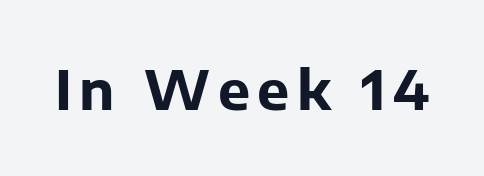
Note: no serifs on the glyphs. Has an underline been added? It has not. Unlike italic type, these characters show no tilt at all. Spacing verdict: proportional, widths tailored to each character.
